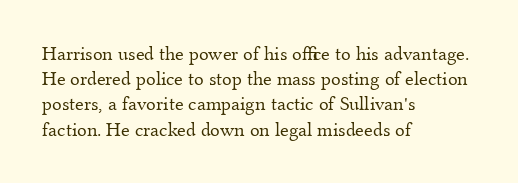
How would I describe the line gaps? Plain and ordinary. Stem width sits at or under what a default text font uses. Posture: straight, roman, zero tilt. Underlining? Definitely not there. How are the letters spaced? Ordinarily, with no added tracking. Alignment: flush left.
